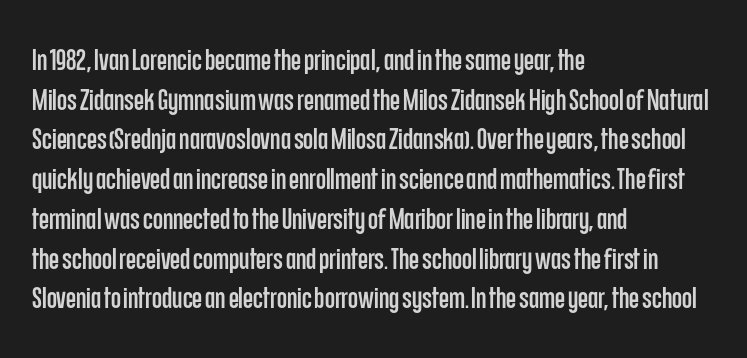
The image shows 29 px condensed sans-serif type, upright; set left-aligned, normal line spacing (1.37x), normal letter spacing, not underlined; low stroke contrast and a large x-height.
